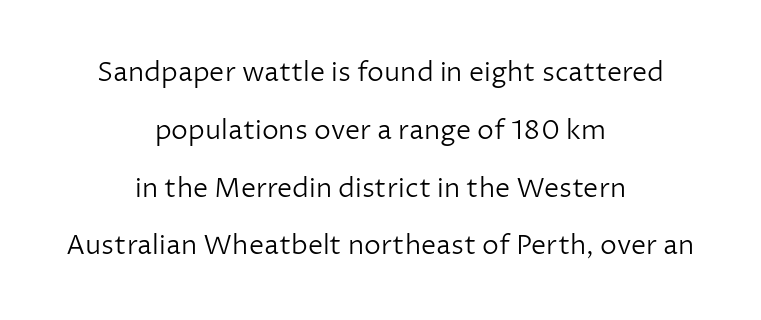
Q: Is the text bold? A: No.
Q: Is the text italic (slanted)? A: No, it is upright.
Q: Is the text underlined? A: No.
Q: How is the paragraph aligned? A: Centered.
Q: Is the spacing between letters normal or unusually wide? A: Normal.
Q: Is the spacing between lines tight, normal or loose? A: Loose.
